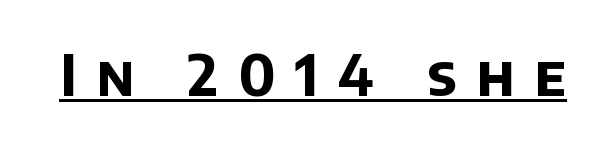
Q: Is the text bold? A: Yes.
Q: Is the typeface a serif or a sans-serif typeface? A: Sans-serif.
Q: Is the text underlined? A: Yes.
Q: Is the spacing between letters normal or unusually wide? A: Unusually wide.
Q: Width (condensed, normal, or wide)? A: Normal.
Q: Stroke contrast? A: Low.
Q: x-height? A: Large.
Q: Monospaced? A: No.
